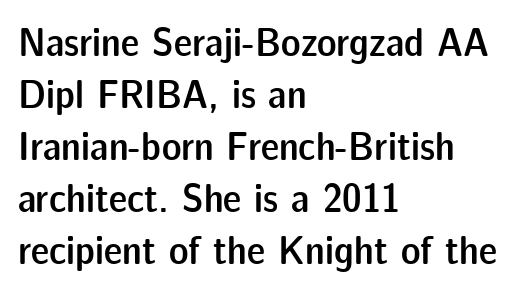
The image shows 41 px semibold sans-serif type, upright; set left-aligned, normal line spacing (1.27x), normal letter spacing, not underlined; low stroke contrast and a medium x-height.
